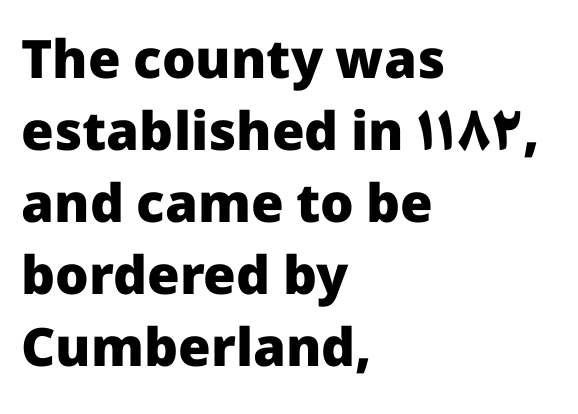
{"serif": "no", "italic": "no", "bold": "yes", "weight": "heavy", "width": "normal", "stroke_contrast": "low", "x_height": "medium", "monospaced": "no", "underline": "no", "align": "left", "line_spacing": "normal", "line_spacing_ratio": 1.36, "letter_spacing": "normal", "letter_spacing_em": 0.0, "glyph_px": 53}
